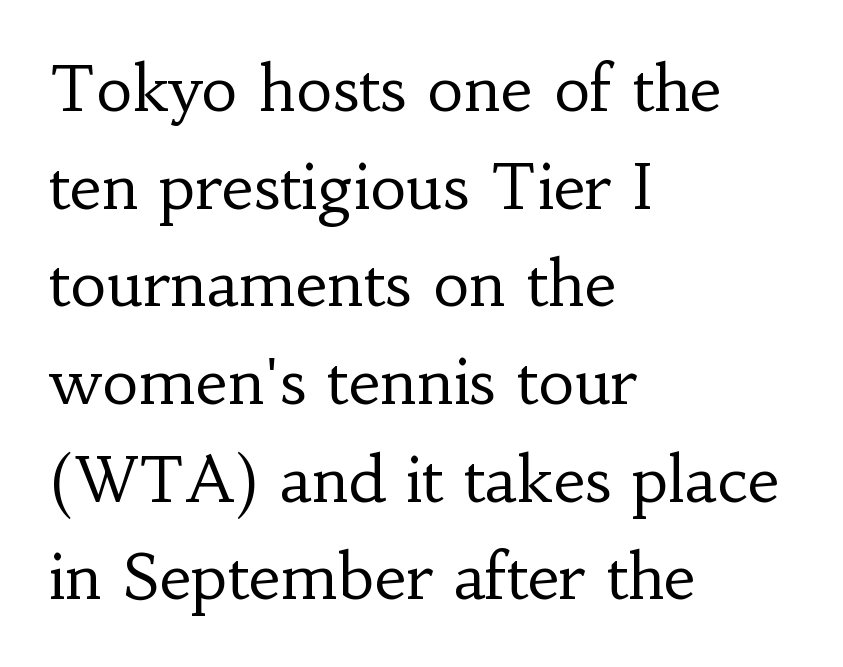
These lines are composed in type with serifs. Nobody drew a line under any word here. These lines are rendered in a variable-pitch font. On a weight scale, this lands at 450 or below. If you drew a line through each stem, it would be perfectly vertical. Horizontal alignment here is leftward, the default for most running prose.
